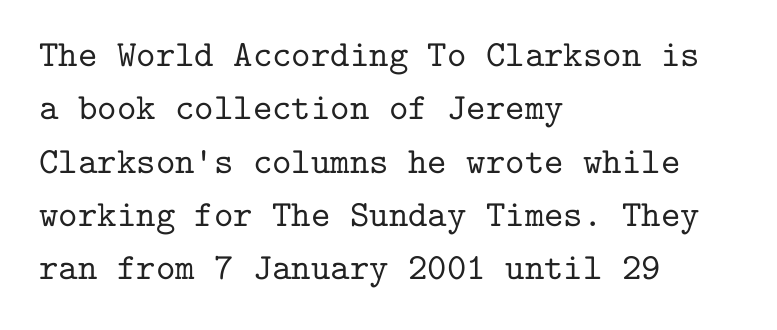
The image shows 37 px serif type, upright, monospaced; set left-aligned, normal line spacing (1.44x), normal letter spacing, not underlined; low stroke contrast and a medium x-height.
